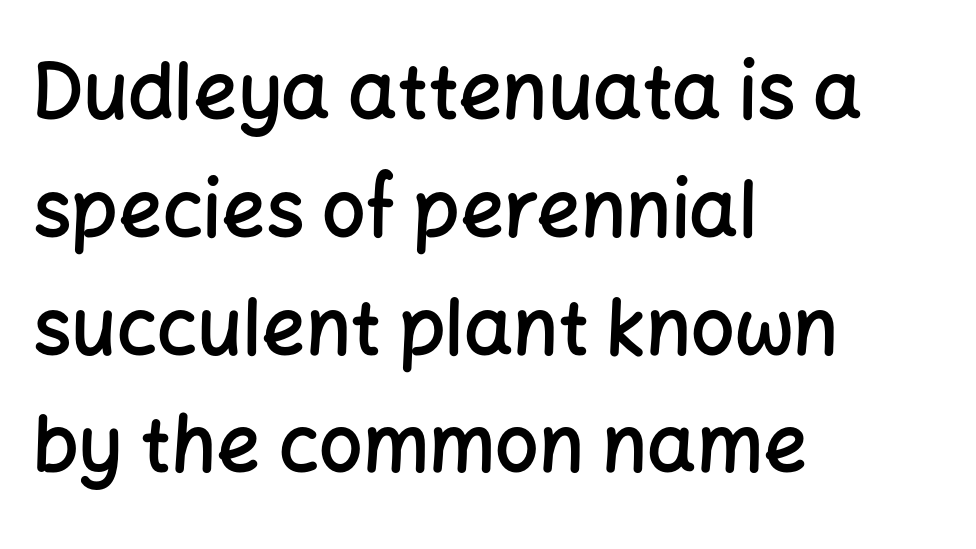
{"serif": "no", "italic": "no", "bold": "semi", "weight": "semibold", "width": "normal", "stroke_contrast": "low", "x_height": "medium", "monospaced": "no", "underline": "no", "align": "left", "line_spacing": "normal", "line_spacing_ratio": 1.53, "letter_spacing": "normal", "letter_spacing_em": 0.0, "glyph_px": 77}
